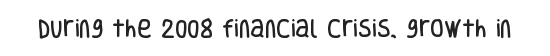
Q: Is the text italic (slanted)? A: No, it is upright.
Q: Is the text underlined? A: No.
Q: Is the spacing between letters normal or unusually wide? A: Normal.
